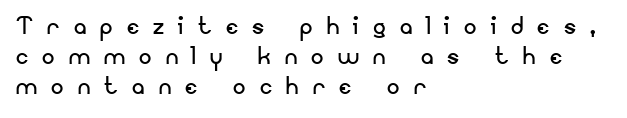
The passage is arranged the way most books set body copy — flush left. Words appear elongated and porous because spacing is wide. Weight: regular or lighter. The specimen reads as upright at a glance.
